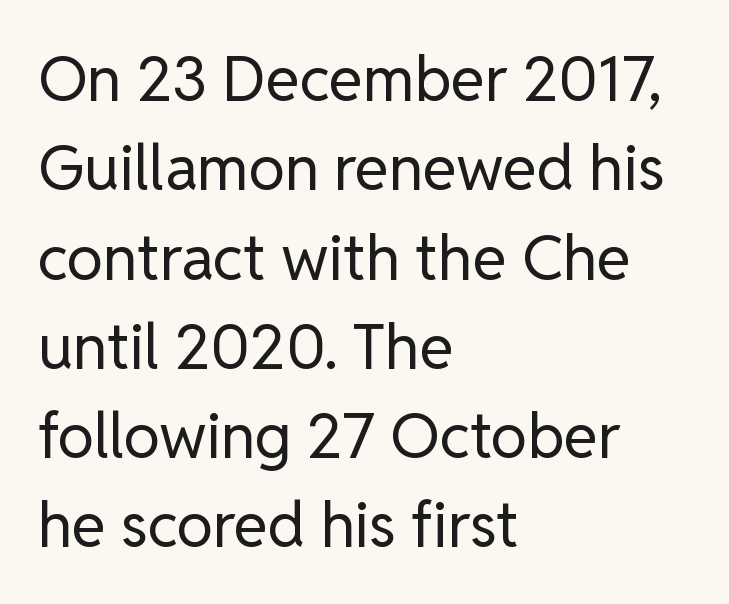
{"serif": "no", "italic": "no", "bold": "no", "weight": "regular", "width": "normal", "stroke_contrast": "low", "x_height": "medium", "monospaced": "no", "underline": "no", "align": "left", "line_spacing": "normal", "line_spacing_ratio": 1.44, "letter_spacing": "normal", "letter_spacing_em": 0.0, "glyph_px": 62}
